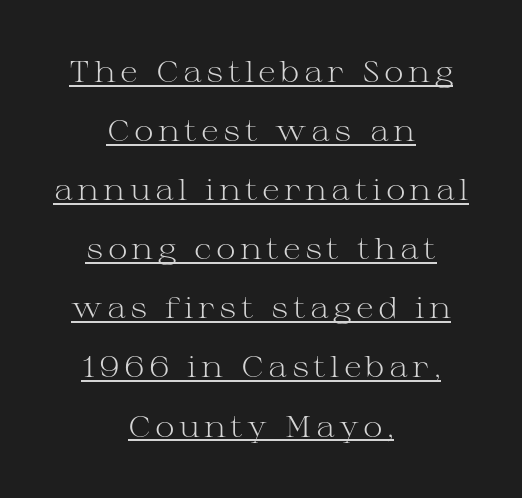
{"serif": "yes", "italic": "no", "bold": "no", "weight": "light", "width": "wide", "stroke_contrast": "medium", "x_height": "medium", "monospaced": "no", "underline": "yes", "align": "center", "line_spacing": "loose", "line_spacing_ratio": 1.97, "glyph_px": 30}
